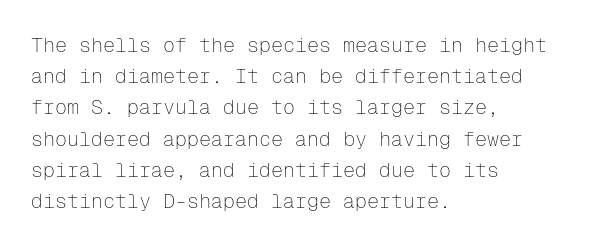
{"italic": "no", "bold": "no", "underline": "no", "align": "left", "line_spacing": "normal", "line_spacing_ratio": 1.56, "letter_spacing": "normal", "letter_spacing_em": 0.0, "glyph_px": 20}
